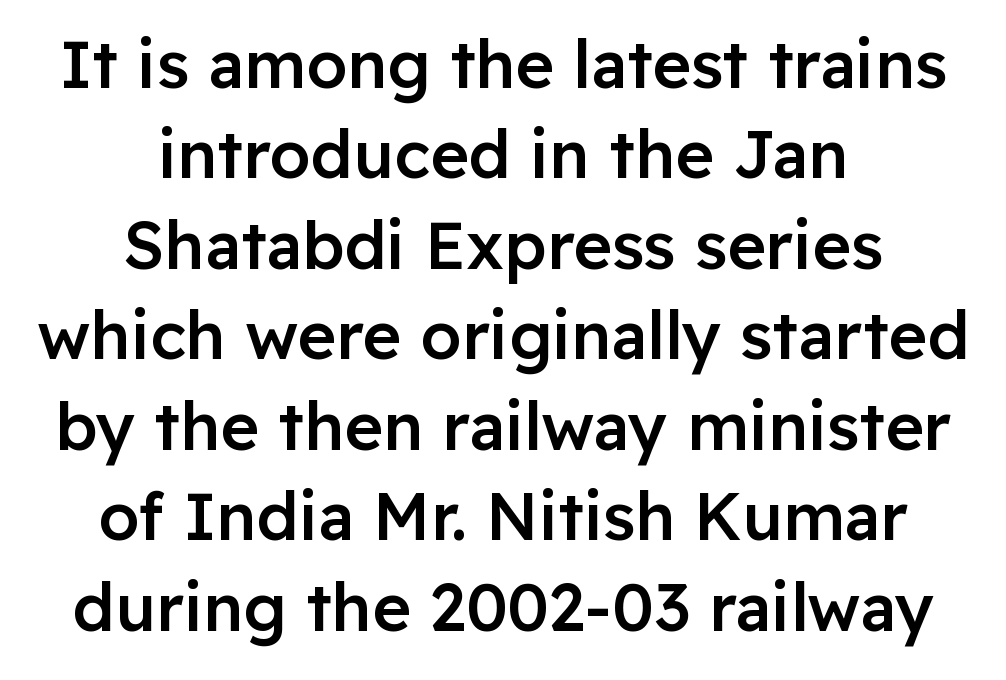
{"serif": "no", "italic": "no", "bold": "semi", "weight": "semibold", "width": "normal", "stroke_contrast": "low", "x_height": "medium", "monospaced": "no", "underline": "no", "align": "center", "line_spacing": "normal", "line_spacing_ratio": 1.37, "letter_spacing": "normal", "letter_spacing_em": 0.0, "glyph_px": 66}
